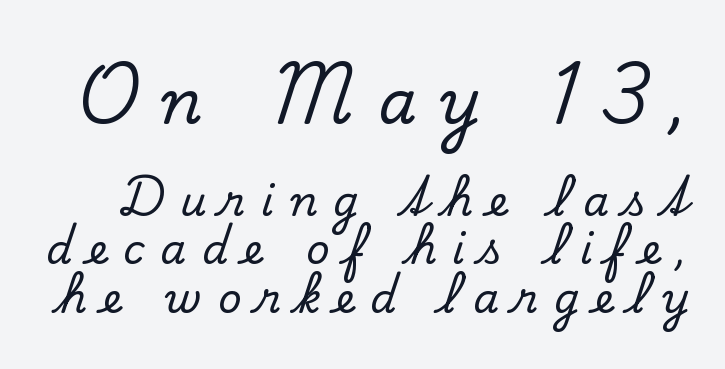
The image shows 61 px serif type; set line spacing 1.18x, unusually wide letter spacing (+0.39 em), not underlined; the first (top) block is 1.49x larger; low stroke contrast and a small x-height.
